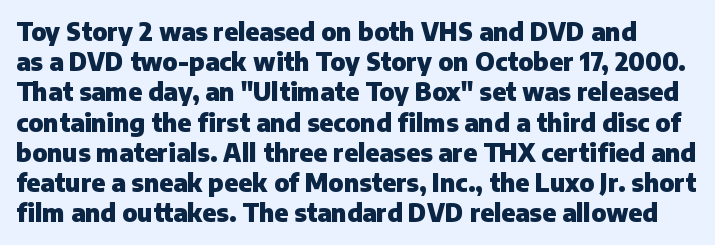
The baseline area is clear. The characters look thick and weighty, a clear bold. Inter-character spacing is left at the font's built-in metrics. A roman cut, with each character standing at attention. Vertically, the passage feels balanced, rows spaced as you'd expect.
